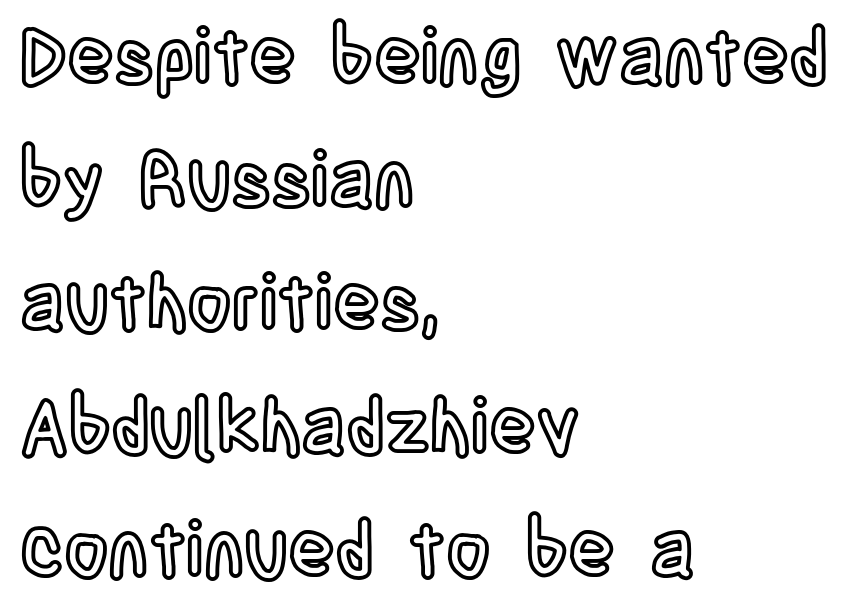
{"italic": "no", "width": "condensed", "x_height": "large", "monospaced": "no", "underline": "no", "align": "left", "line_spacing": "normal", "line_spacing_ratio": 1.6, "letter_spacing": "normal", "letter_spacing_em": 0.0, "glyph_px": 77}
